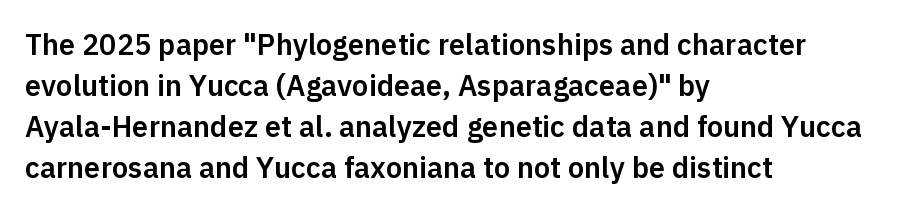
The image shows 29 px sans-serif type, upright; set left-aligned, normal line spacing (1.41x), normal letter spacing, not underlined; low stroke contrast and a medium x-height.
